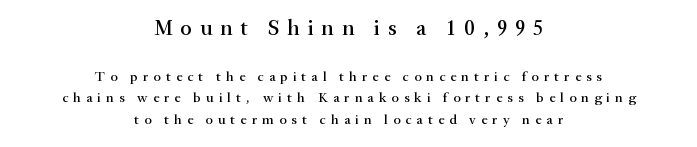
Does the lettering tilt? It doesn't — this is upright. Reading down the block, each line starts at a different indent, mirrored at its end. Honestly, there is no underline to notice here at all. The rendering shrinks the type as you move from the upper chunk to the lower. Honestly, the letter spacing is so wide it's the main thing you notice.
